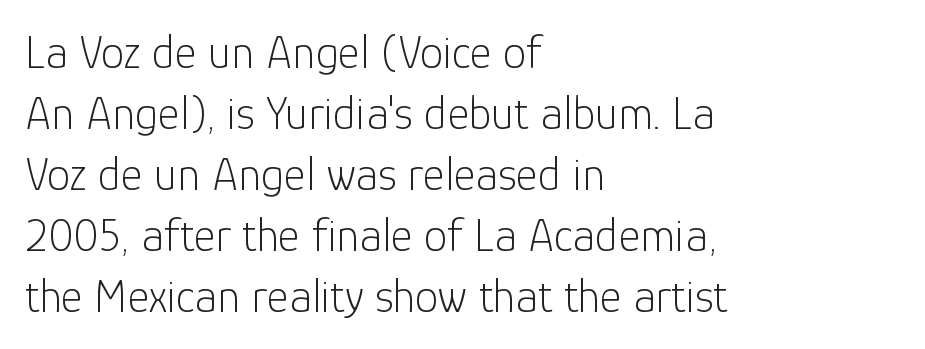
{"serif": "no", "italic": "no", "bold": "no", "weight": "light", "width": "normal", "stroke_contrast": "low", "x_height": "medium", "monospaced": "no", "underline": "no", "align": "left", "line_spacing": "normal", "line_spacing_ratio": 1.3, "letter_spacing": "normal", "letter_spacing_em": 0.0, "glyph_px": 47}
